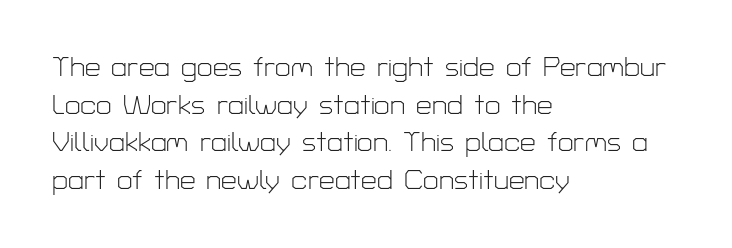
Q: Is the text bold? A: No.
Q: Is the text italic (slanted)? A: No, it is upright.
Q: Is the typeface a serif or a sans-serif typeface? A: Sans-serif.
Q: Is the text underlined? A: No.
Q: How is the paragraph aligned? A: Left-aligned.
Q: Is the spacing between letters normal or unusually wide? A: Normal.
Q: Is the spacing between lines tight, normal or loose? A: Normal.
Q: Width (condensed, normal, or wide)? A: Normal.
Q: Stroke contrast? A: Low.
Q: x-height? A: Medium.
Q: Monospaced? A: No.
